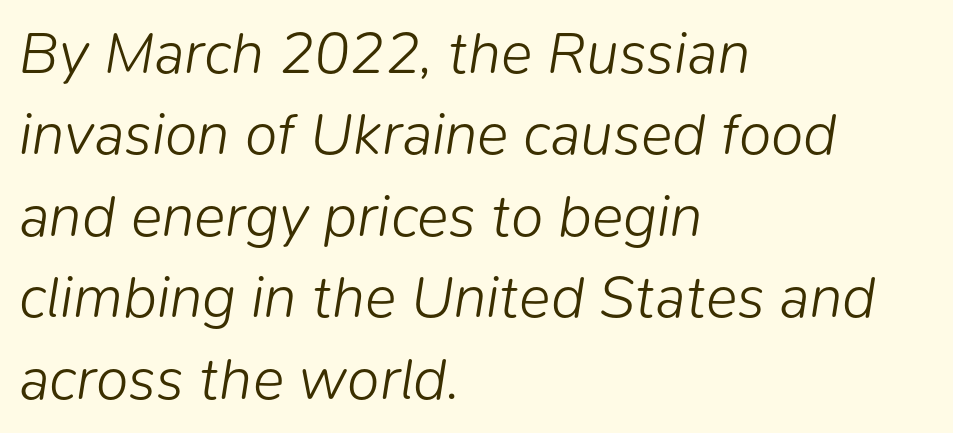
{"italic": "yes", "lean": "right", "slant_degrees": 9, "bold": "no", "weight": "light", "width": "normal", "stroke_contrast": "low", "x_height": "medium", "monospaced": "no", "underline": "no", "align": "left", "line_spacing": "normal", "line_spacing_ratio": 1.38, "letter_spacing": "normal", "letter_spacing_em": 0.0, "glyph_px": 59}
